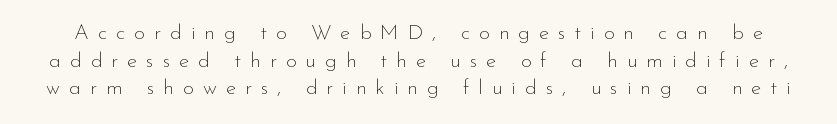
Stem width sits at or under what a default text font uses. Designer's note — italics off, roman on. The passage shown has open, widely tracked lettering throughout. Underlining? Definitely not there. Baseline-to-baseline distance is the conventional proportion of letter height.
